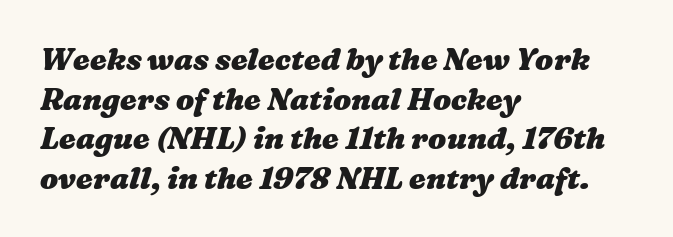
Q: Is the text bold? A: Yes.
Q: Is the text underlined? A: No.
Q: How is the paragraph aligned? A: Left-aligned.
Q: Is the spacing between letters normal or unusually wide? A: Normal.
Q: Is the spacing between lines tight, normal or loose? A: Normal.
Q: Width (condensed, normal, or wide)? A: Wide.
Q: Stroke contrast? A: Medium.
Q: x-height? A: Medium.
Q: Monospaced? A: No.
